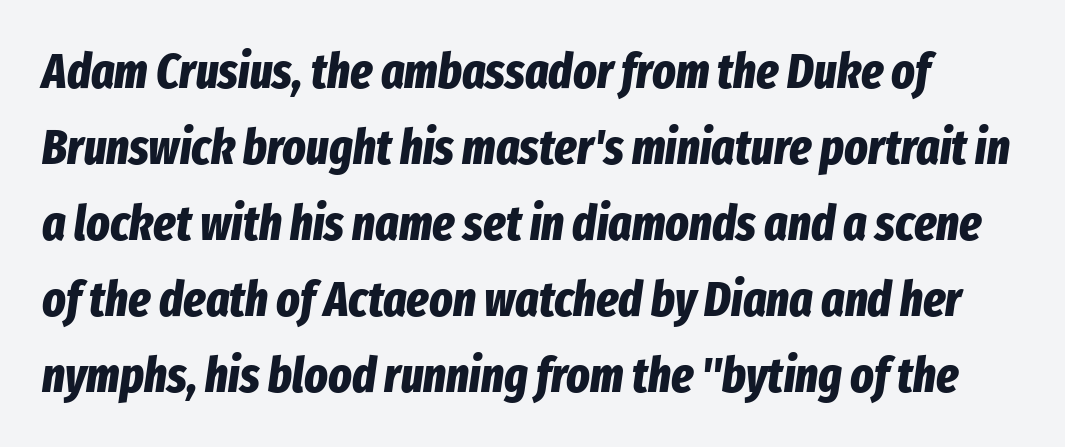
{"italic": "yes", "lean": "right", "slant_degrees": 8, "bold": "yes", "weight": "bold", "width": "condensed", "stroke_contrast": "low", "x_height": "medium", "monospaced": "no", "underline": "no", "line_spacing": "normal", "line_spacing_ratio": 1.55, "letter_spacing": "normal", "letter_spacing_em": 0.0, "glyph_px": 49}
